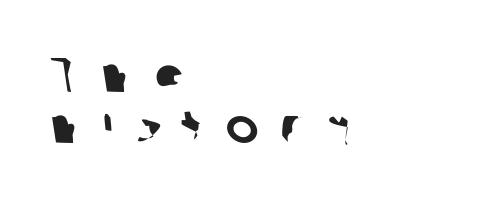
{"serif": "no", "width": "normal", "stroke_contrast": "low", "x_height": "medium", "monospaced": "no", "underline": "no", "align": "left", "line_spacing": "tight", "line_spacing_ratio": 1.05, "letter_spacing": "wide", "letter_spacing_em": 0.43, "glyph_px": 49}
